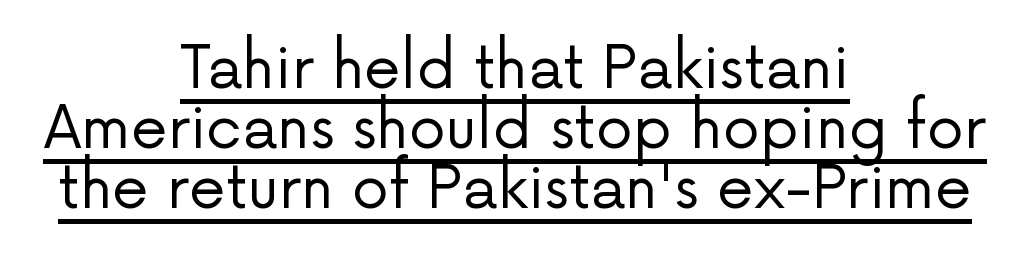
{"serif": "no", "italic": "no", "bold": "no", "weight": "regular", "width": "normal", "stroke_contrast": "low", "x_height": "medium", "monospaced": "no", "underline": "yes", "align": "center", "line_spacing": "tight", "line_spacing_ratio": 1.02, "letter_spacing": "normal", "letter_spacing_em": 0.0, "glyph_px": 59}
